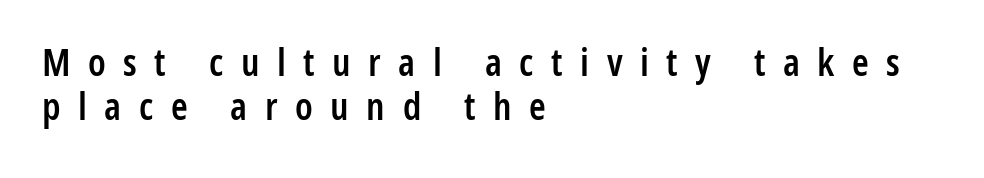
Q: Is the text bold? A: Semi-bold.
Q: Is the text italic (slanted)? A: No, it is upright.
Q: Is the typeface a serif or a sans-serif typeface? A: Sans-serif.
Q: Is the text underlined? A: No.
Q: How is the paragraph aligned? A: Left-aligned.
Q: Is the spacing between letters normal or unusually wide? A: Unusually wide.
Q: Width (condensed, normal, or wide)? A: Condensed.
Q: Stroke contrast? A: Low.
Q: x-height? A: Medium.
Q: Monospaced? A: No.
